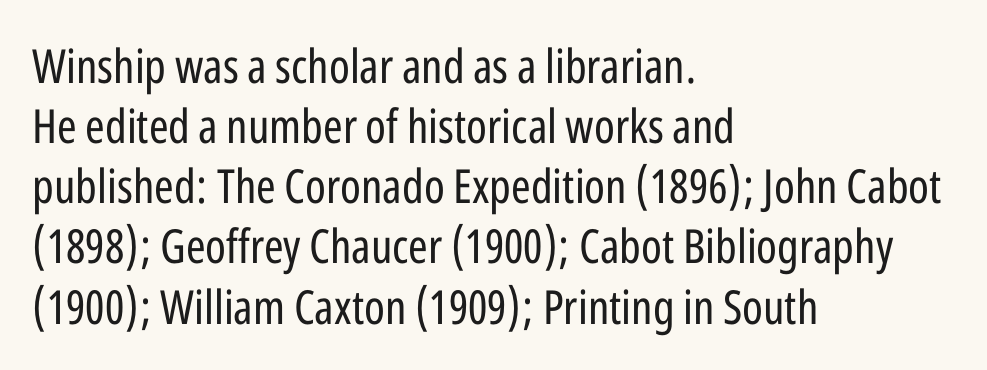
Q: Is the text bold? A: No.
Q: Is the text italic (slanted)? A: No, it is upright.
Q: Is the typeface a serif or a sans-serif typeface? A: Sans-serif.
Q: Is the text underlined? A: No.
Q: How is the paragraph aligned? A: Left-aligned.
Q: Is the spacing between letters normal or unusually wide? A: Normal.
Q: Is the spacing between lines tight, normal or loose? A: Normal.
Q: Width (condensed, normal, or wide)? A: Condensed.
Q: Stroke contrast? A: Low.
Q: x-height? A: Medium.
Q: Monospaced? A: No.
